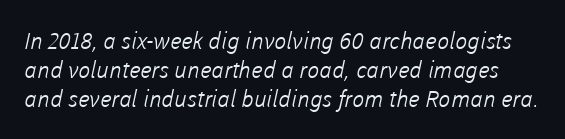
The image shows 23 px text type; set normal line spacing (1.27x), normal letter spacing, not underlined.
